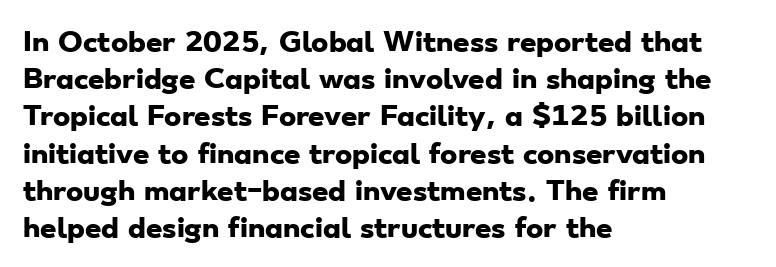
The image shows 26 px bold type; set left-aligned, normal line spacing (1.43x), normal letter spacing, not underlined.
